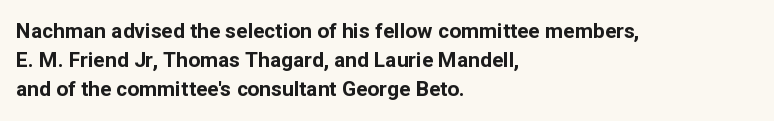
Q: Is the text bold? A: Yes.
Q: Is the text italic (slanted)? A: No, it is upright.
Q: Is the text underlined? A: No.
Q: How is the paragraph aligned? A: Left-aligned.
Q: Is the spacing between letters normal or unusually wide? A: Normal.
Q: Is the spacing between lines tight, normal or loose? A: Normal.
